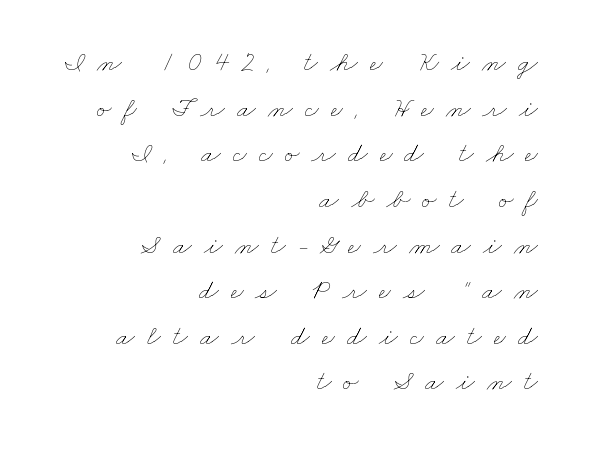
The image shows 28 px thin, wide type; set right-aligned, normal line spacing (1.63x), unusually wide letter spacing (+0.43 em), not underlined; low stroke contrast and a small x-height.
